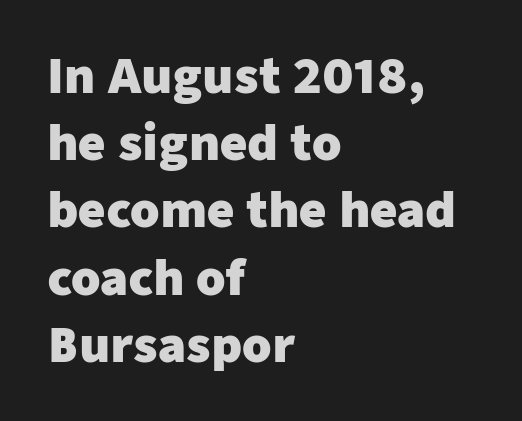
Q: Is the text bold? A: Yes.
Q: Is the text italic (slanted)? A: No, it is upright.
Q: Is the typeface a serif or a sans-serif typeface? A: Sans-serif.
Q: Is the text underlined? A: No.
Q: How is the paragraph aligned? A: Left-aligned.
Q: Is the spacing between letters normal or unusually wide? A: Normal.
Q: Is the spacing between lines tight, normal or loose? A: Normal.
Q: Width (condensed, normal, or wide)? A: Normal.
Q: Stroke contrast? A: Low.
Q: x-height? A: Medium.
Q: Monospaced? A: No.
